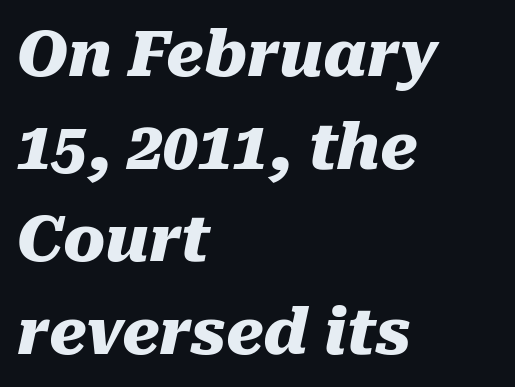
The image shows 63 px heavy type, italic (leaning right); set left-aligned, normal line spacing (1.47x), normal letter spacing, not underlined; medium stroke contrast and a medium x-height.
